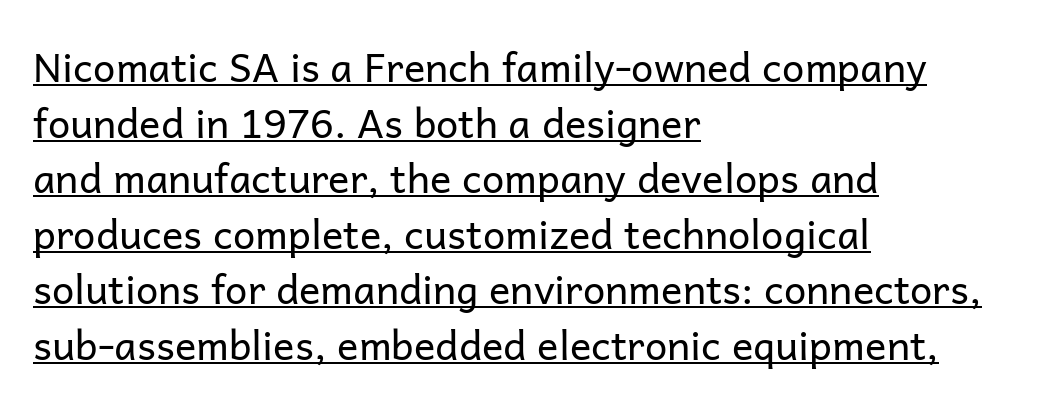
The image shows 40 px regular-weight sans-serif type, upright; set left-aligned, normal line spacing (1.39x), normal letter spacing, underlined; low stroke contrast and a medium x-height.
